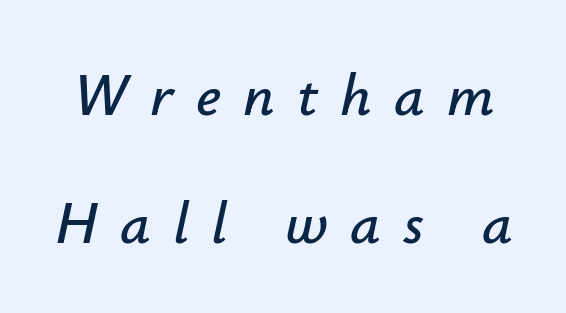
Q: Is the text italic (slanted)? A: Yes, it leans right by about 12 degrees.
Q: Is the text underlined? A: No.
Q: Is the spacing between letters normal or unusually wide? A: Unusually wide.
Q: Is the spacing between lines tight, normal or loose? A: Loose.
Q: Width (condensed, normal, or wide)? A: Normal.
Q: Stroke contrast? A: Low.
Q: x-height? A: Small.
Q: Monospaced? A: No.
